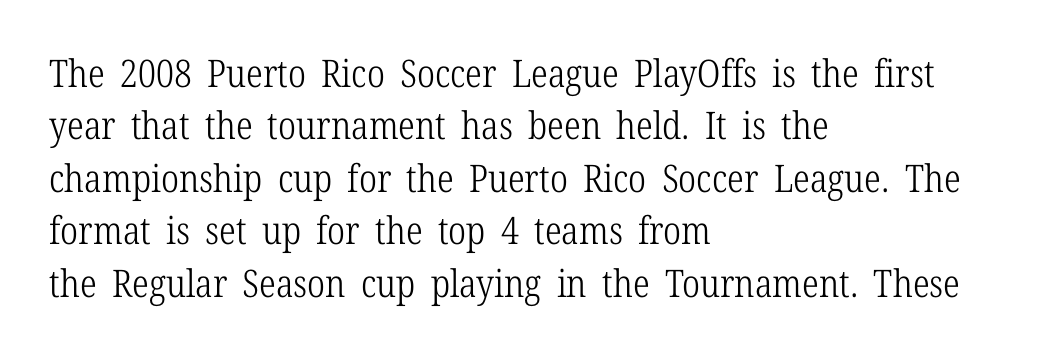
Q: Is the text bold? A: No.
Q: Is the text italic (slanted)? A: No, it is upright.
Q: Is the typeface a serif or a sans-serif typeface? A: Serif.
Q: Is the text underlined? A: No.
Q: How is the paragraph aligned? A: Left-aligned.
Q: Is the spacing between letters normal or unusually wide? A: Normal.
Q: Is the spacing between lines tight, normal or loose? A: Normal.
Q: Width (condensed, normal, or wide)? A: Condensed.
Q: Stroke contrast? A: Low.
Q: x-height? A: Medium.
Q: Monospaced? A: No.
